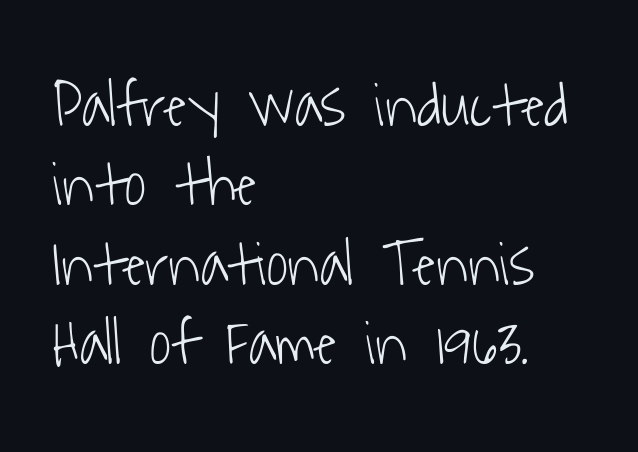
The image shows 65 px light, condensed sans-serif type; set left-aligned, line spacing 1.22x, normal letter spacing, not underlined; low stroke contrast and a medium x-height.
